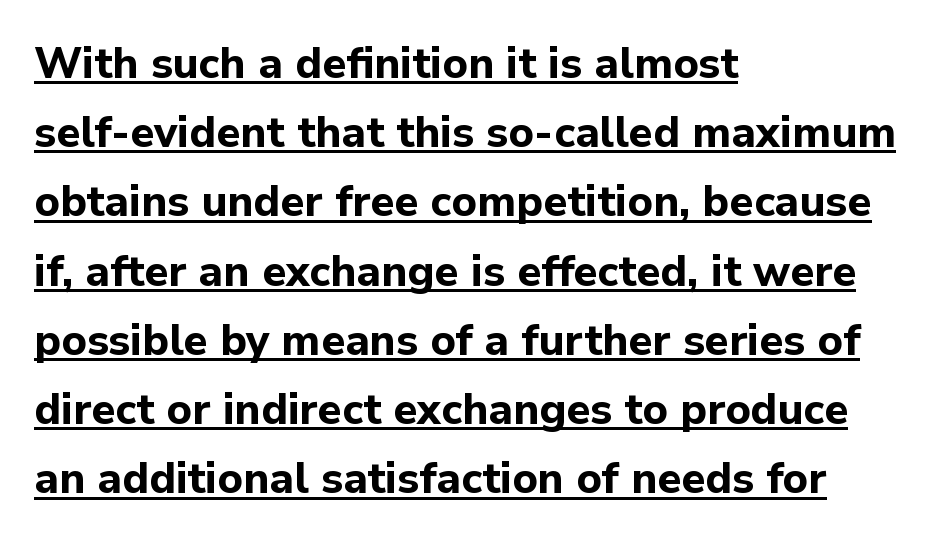
The line texture is even and compact thanks to regular tracking. Rendered with straight, roman letterforms. Compared with undecorated copy, this sample adds a rule below the words. Is the block centered? No — it sits flush against the left margin.
